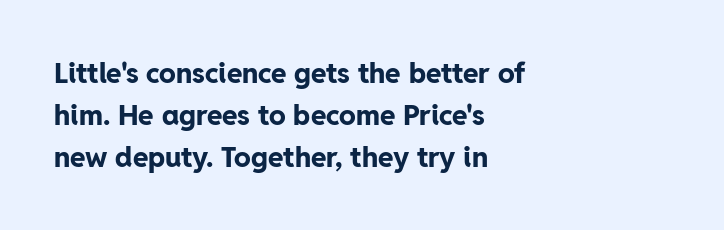
{"serif": "no", "italic": "no", "bold": "yes", "weight": "bold", "width": "normal", "stroke_contrast": "low", "x_height": "medium", "monospaced": "no", "underline": "no", "align": "left", "line_spacing": "normal", "line_spacing_ratio": 1.5, "letter_spacing": "normal", "letter_spacing_em": 0.0, "glyph_px": 28}
